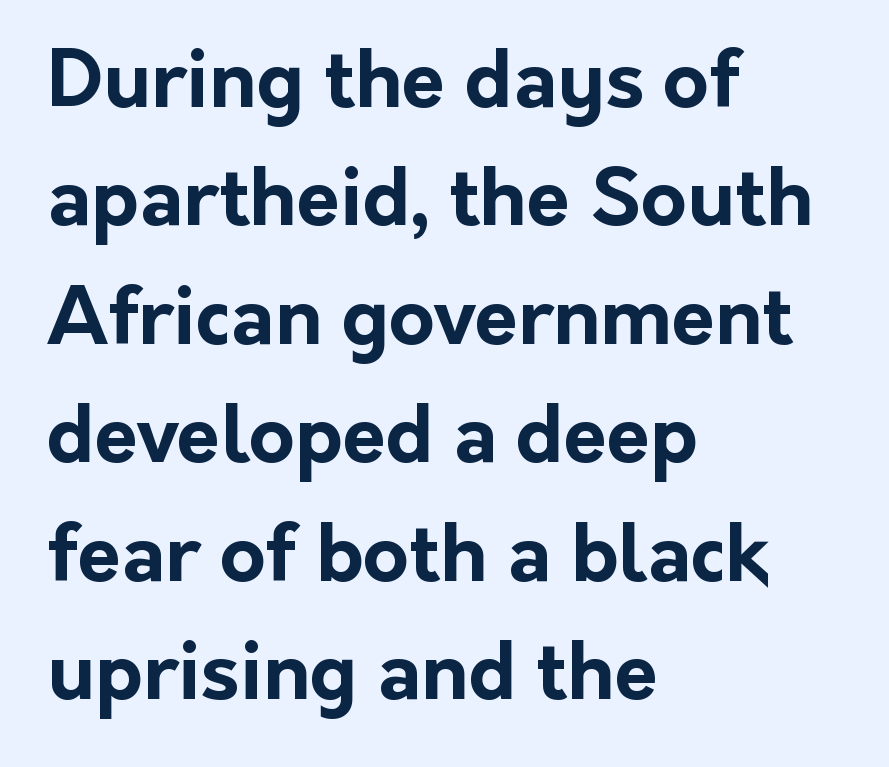
{"serif": "no", "italic": "no", "bold": "yes", "weight": "bold", "width": "normal", "stroke_contrast": "low", "x_height": "medium", "monospaced": "no", "underline": "no", "align": "left", "line_spacing": "normal", "line_spacing_ratio": 1.5, "letter_spacing": "normal", "letter_spacing_em": 0.0, "glyph_px": 79}
